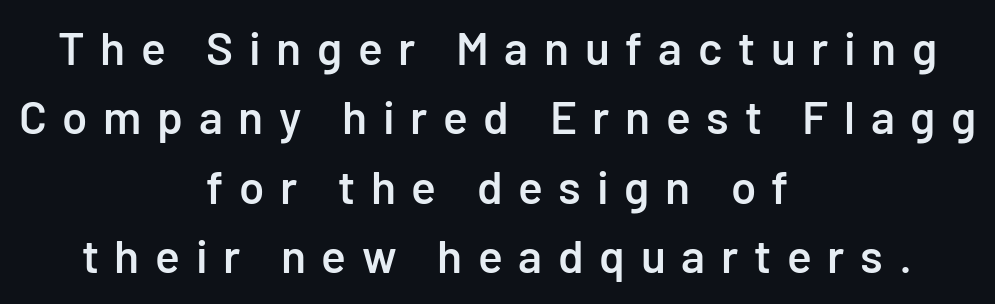
{"serif": "no", "italic": "no", "bold": "semi", "weight": "semibold", "width": "normal", "stroke_contrast": "low", "x_height": "medium", "monospaced": "no", "underline": "no", "align": "center", "line_spacing": "normal", "line_spacing_ratio": 1.51, "letter_spacing": "wide", "letter_spacing_em": 0.34, "glyph_px": 46}
